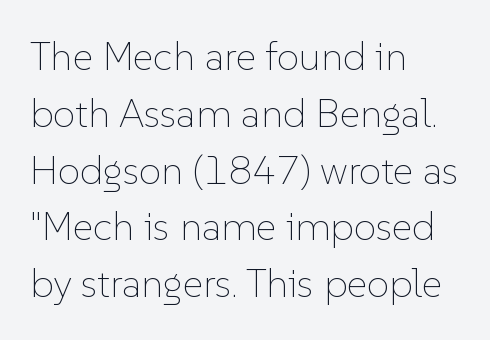
The image shows 40 px thin type, upright; set left-aligned, normal line spacing (1.42x), normal letter spacing, not underlined; low stroke contrast and a medium x-height.
